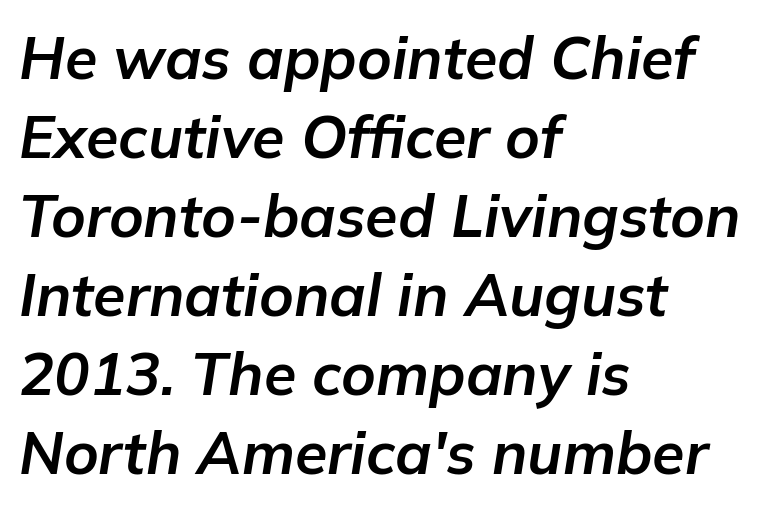
{"italic": "yes", "lean": "right", "slant_degrees": 9, "bold": "yes", "weight": "bold", "width": "normal", "stroke_contrast": "low", "x_height": "medium", "monospaced": "no", "underline": "no", "align": "left", "line_spacing": "normal", "line_spacing_ratio": 1.34, "letter_spacing": "normal", "letter_spacing_em": 0.0, "glyph_px": 59}
